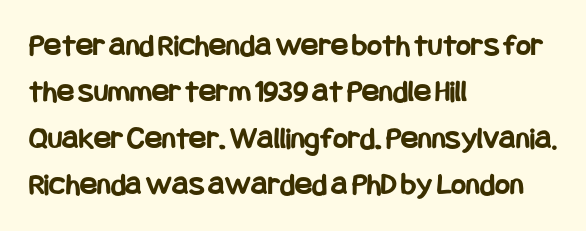
The image shows 32 px bold, condensed sans-serif type, upright; set left-aligned, normal line spacing (1.45x), normal letter spacing, not underlined; low stroke contrast and a large x-height.
